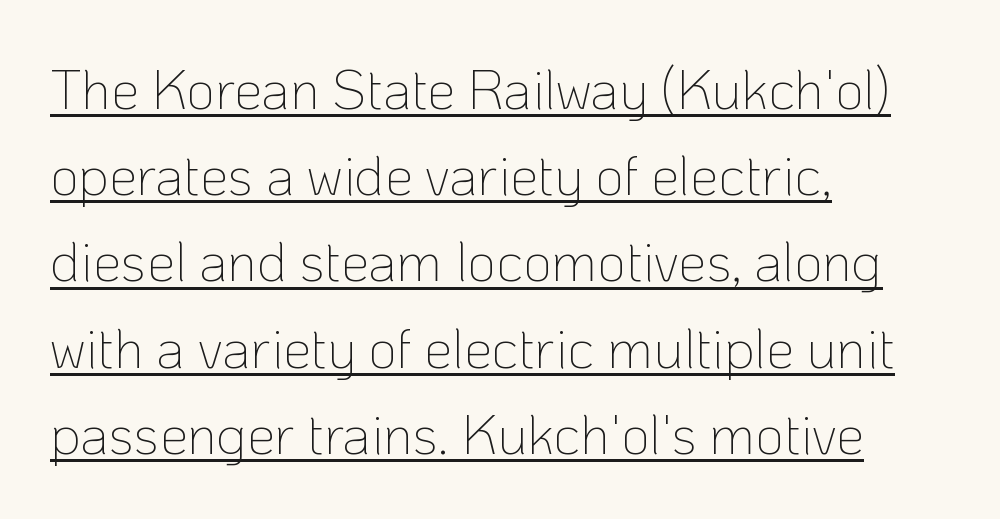
The rendering uses a moderate line-height, typical for paragraphs. This sample has the flowing, uneven cadence of proportional lettering. The rendering anchors every line to the left-hand side. Compared with undecorated copy, this sample adds a rule below the words. Between one letter and the next there's only the usual sliver of space.
